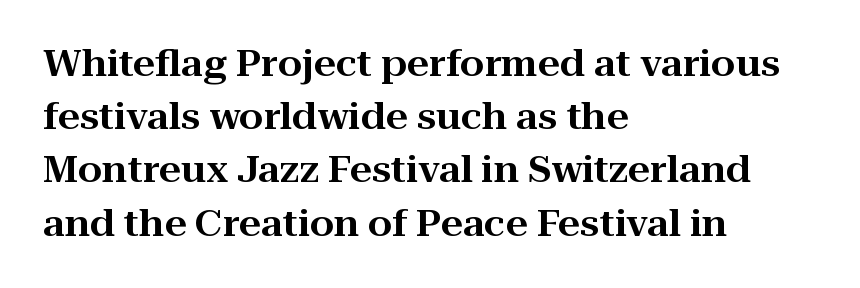
{"serif": "yes", "italic": "no", "width": "wide", "stroke_contrast": "high", "x_height": "medium", "monospaced": "no", "underline": "no", "align": "left", "line_spacing": "normal", "line_spacing_ratio": 1.52, "letter_spacing": "normal", "letter_spacing_em": 0.0, "glyph_px": 35}
